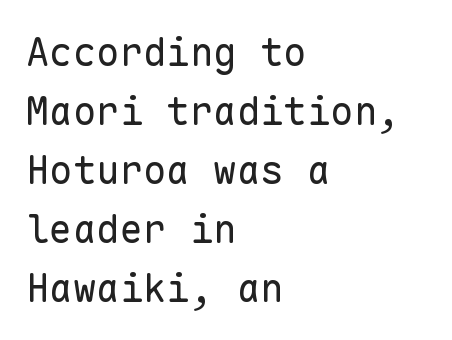
{"serif": "no", "italic": "no", "bold": "no", "weight": "regular", "width": "normal", "stroke_contrast": "low", "x_height": "medium", "monospaced": "yes", "underline": "no", "align": "left", "line_spacing": "normal", "line_spacing_ratio": 1.51, "letter_spacing": "normal", "letter_spacing_em": 0.0, "glyph_px": 39}
